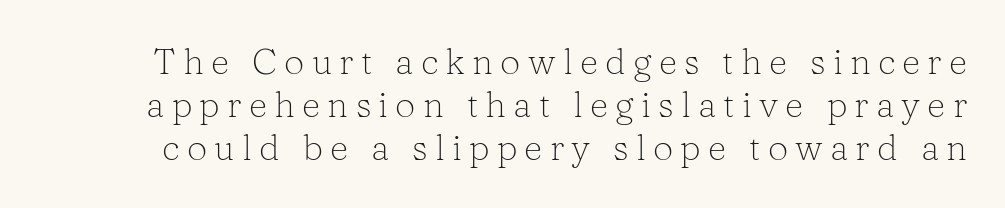
The image shows 36 px light serif type, upright; set line spacing 1.19x, unusually wide letter spacing (+0.2 em), not underlined; low stroke contrast and a medium x-height.
